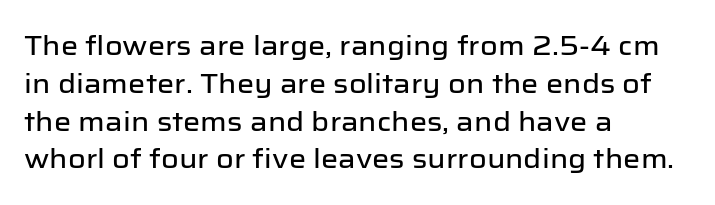
The image shows 27 px text type, upright; set left-aligned, normal line spacing (1.4x), normal letter spacing, not underlined.
